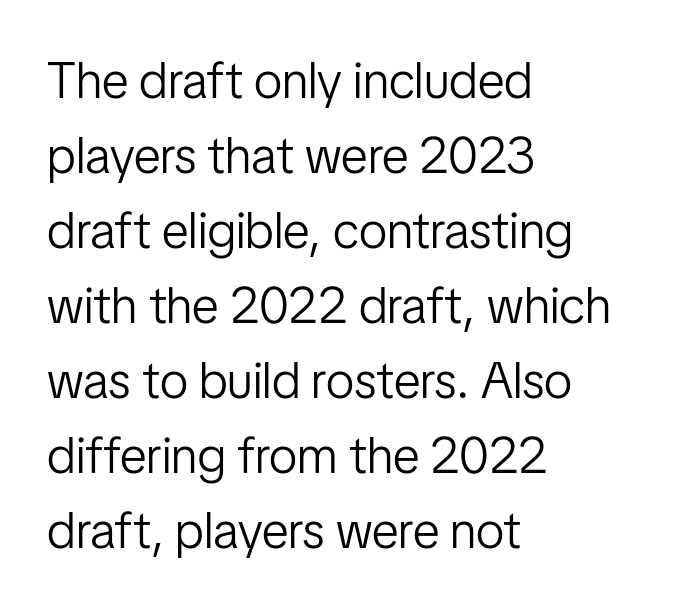
This sample uses plain, unmodified letter spacing. No italicization has been applied; the sample stays upright. Look at the bottom of the vertical strokes: they stop flat, with no serifs. Visually the block forms a straight wall on the left and a jagged coastline on the right.
